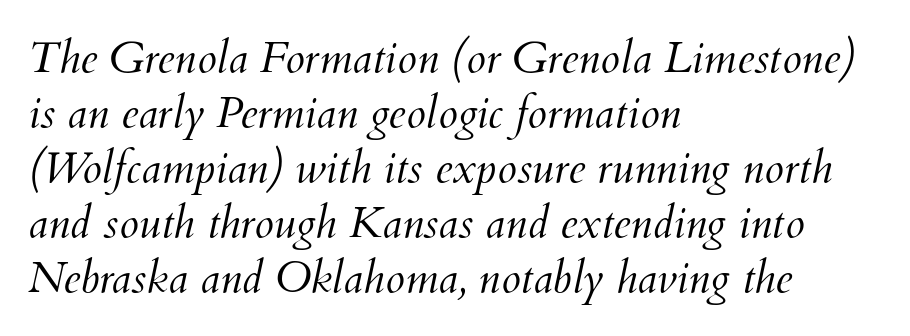
The image shows 44 px light type, italic (leaning right); set left-aligned, normal line spacing (1.25x), normal letter spacing, not underlined; medium stroke contrast and a small x-height.
